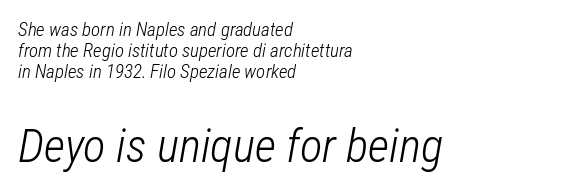
Emphasis-style slanted type is in use. This rendering features lettering with no underline. Is there much room between lines? No — they nearly touch. Every row of glyphs begins at an identical x-position on the left.
